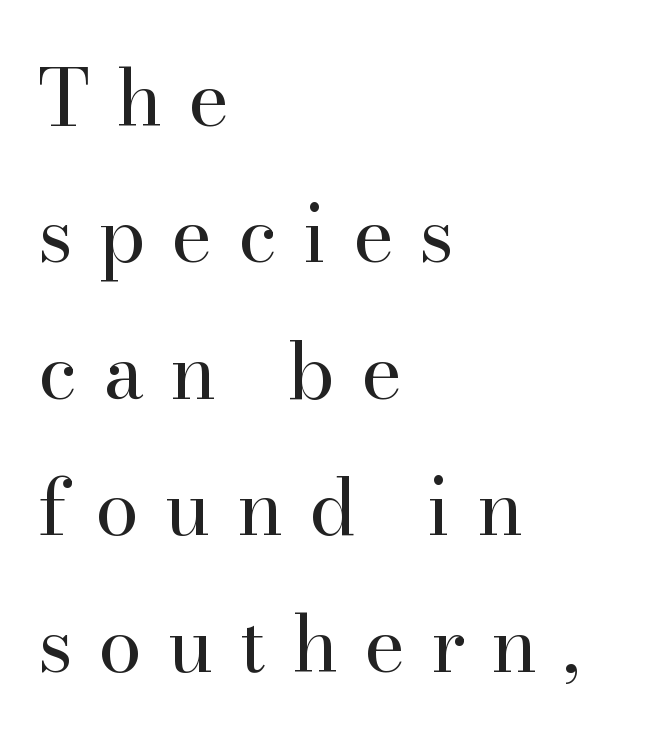
Q: Is the text bold? A: No.
Q: Is the text italic (slanted)? A: No, it is upright.
Q: Is the typeface a serif or a sans-serif typeface? A: Serif.
Q: Is the text underlined? A: No.
Q: How is the paragraph aligned? A: Left-aligned.
Q: Is the spacing between letters normal or unusually wide? A: Unusually wide.
Q: Width (condensed, normal, or wide)? A: Normal.
Q: Stroke contrast? A: High.
Q: x-height? A: Small.
Q: Monospaced? A: No.
